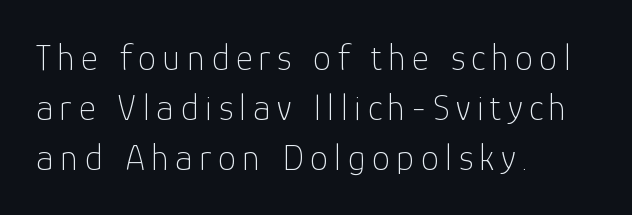
Q: Is the text bold? A: No.
Q: Is the text italic (slanted)? A: No, it is upright.
Q: Is the typeface a serif or a sans-serif typeface? A: Sans-serif.
Q: Is the text underlined? A: No.
Q: How is the paragraph aligned? A: Left-aligned.
Q: Is the spacing between lines tight, normal or loose? A: Normal.
Q: Width (condensed, normal, or wide)? A: Normal.
Q: Stroke contrast? A: Low.
Q: x-height? A: Medium.
Q: Monospaced? A: No.
